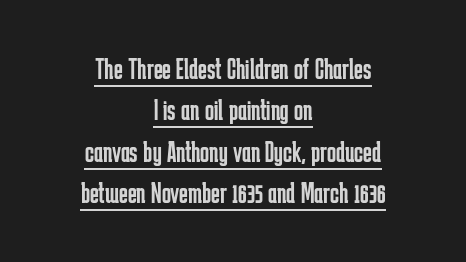
The image shows 30 px regular-weight, condensed sans-serif type, upright; set centered, normal line spacing (1.38x), normal letter spacing, underlined; low stroke contrast and a medium x-height.
